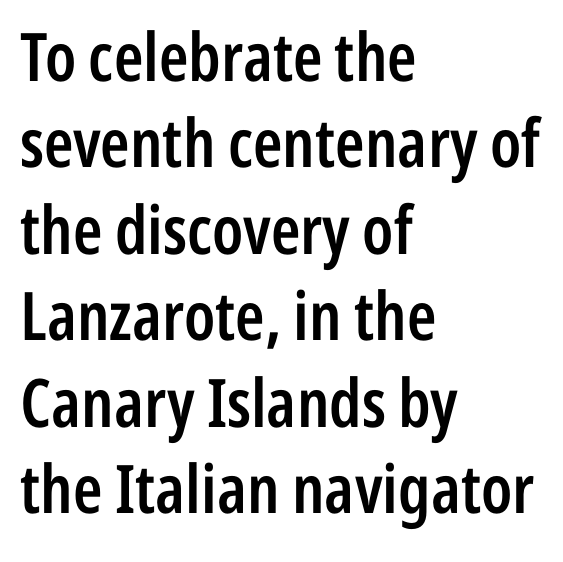
Left-aligned paragraph, ragged on the right. The passage shown stacks its lines at a standard gap. Observe the ordinary spacing: letters are neighbours, not strangers. A fair bit of extra ink — the face is semibold, not bold. You can tell from the bare stems that sans-serif type was used. Check under the words: just untouched page.
